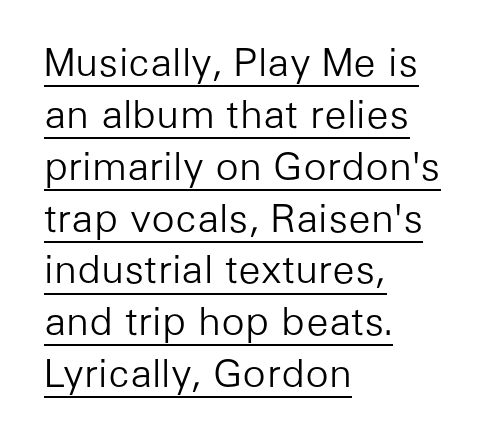
The image shows 39 px light sans-serif type, upright; set left-aligned, normal line spacing (1.33x), normal letter spacing, underlined; low stroke contrast and a medium x-height.
